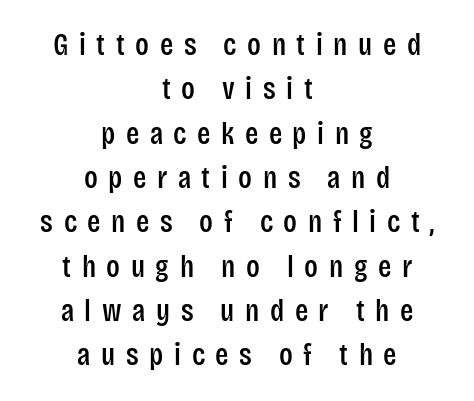
Q: Is the text italic (slanted)? A: No, it is upright.
Q: Is the typeface a serif or a sans-serif typeface? A: Sans-serif.
Q: Is the text underlined? A: No.
Q: How is the paragraph aligned? A: Centered.
Q: Is the spacing between letters normal or unusually wide? A: Unusually wide.
Q: Is the spacing between lines tight, normal or loose? A: Normal.
Q: Width (condensed, normal, or wide)? A: Condensed.
Q: Stroke contrast? A: Low.
Q: x-height? A: Large.
Q: Monospaced? A: No.
